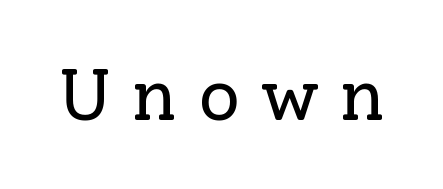
{"serif": "yes", "italic": "no", "bold": "no", "weight": "regular", "width": "normal", "stroke_contrast": "low", "x_height": "medium", "monospaced": "no", "underline": "no", "letter_spacing": "wide", "letter_spacing_em": 0.28, "glyph_px": 73}
